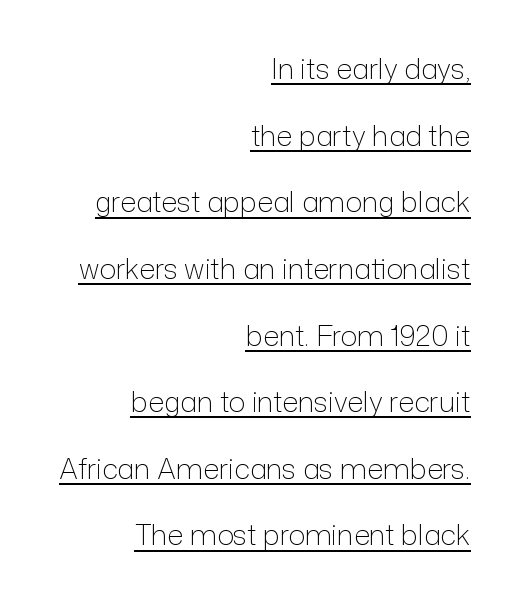
Q: Is the text bold? A: No.
Q: Is the text italic (slanted)? A: No, it is upright.
Q: Is the typeface a serif or a sans-serif typeface? A: Sans-serif.
Q: Is the text underlined? A: Yes.
Q: How is the paragraph aligned? A: Right-aligned.
Q: Is the spacing between letters normal or unusually wide? A: Normal.
Q: Is the spacing between lines tight, normal or loose? A: Loose.
Q: Width (condensed, normal, or wide)? A: Normal.
Q: Stroke contrast? A: Low.
Q: x-height? A: Medium.
Q: Monospaced? A: No.
